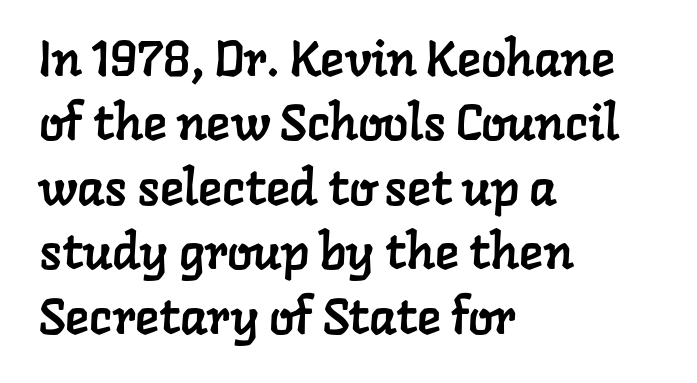
The image shows 50 px serif type; set left-aligned, normal line spacing (1.29x), normal letter spacing, not underlined; low stroke contrast and a medium x-height.
